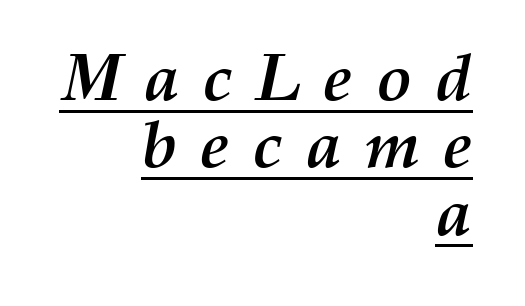
{"italic": "yes", "lean": "right", "slant_degrees": 12, "bold": "yes", "weight": "semibold", "width": "normal", "stroke_contrast": "medium", "x_height": "medium", "monospaced": "no", "underline": "yes", "align": "right", "line_spacing": "tight", "line_spacing_ratio": 1.02, "letter_spacing": "wide", "letter_spacing_em": 0.35, "glyph_px": 66}
